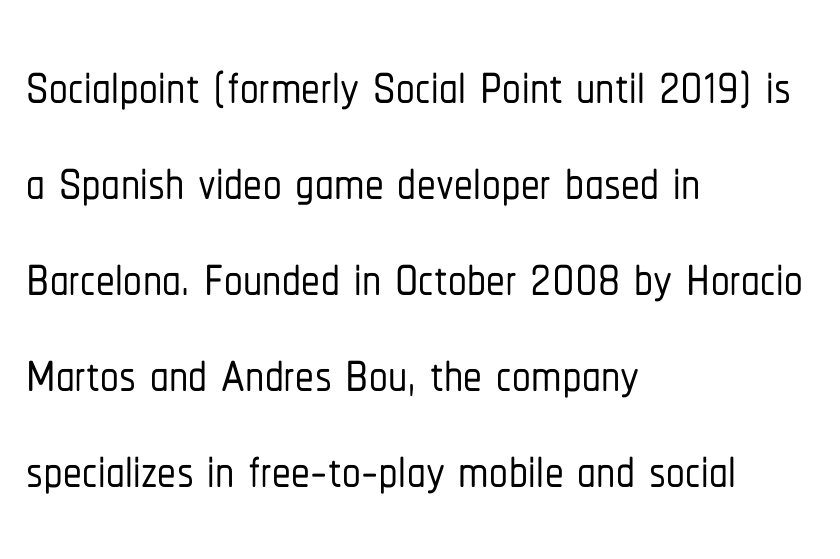
Q: Is the text italic (slanted)? A: No, it is upright.
Q: Is the typeface a serif or a sans-serif typeface? A: Sans-serif.
Q: Is the text underlined? A: No.
Q: How is the paragraph aligned? A: Left-aligned.
Q: Is the spacing between letters normal or unusually wide? A: Normal.
Q: Is the spacing between lines tight, normal or loose? A: Normal.
Q: Width (condensed, normal, or wide)? A: Condensed.
Q: Stroke contrast? A: Low.
Q: x-height? A: Medium.
Q: Monospaced? A: No.
